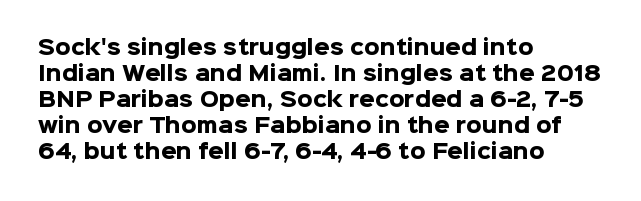
The image shows 20 px bold type, upright; set left-aligned, normal line spacing (1.3x), normal letter spacing, not underlined.
